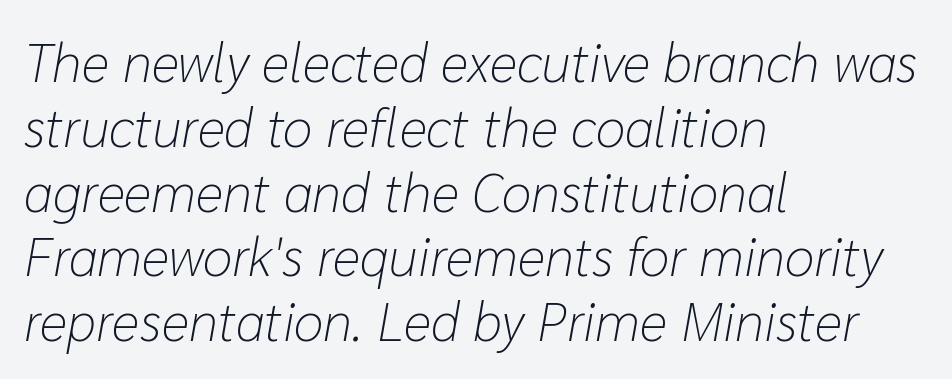
The image shows 54 px light type, italic (leaning right); set left-aligned, line spacing 1.2x, normal letter spacing, not underlined; low stroke contrast and a medium x-height.
